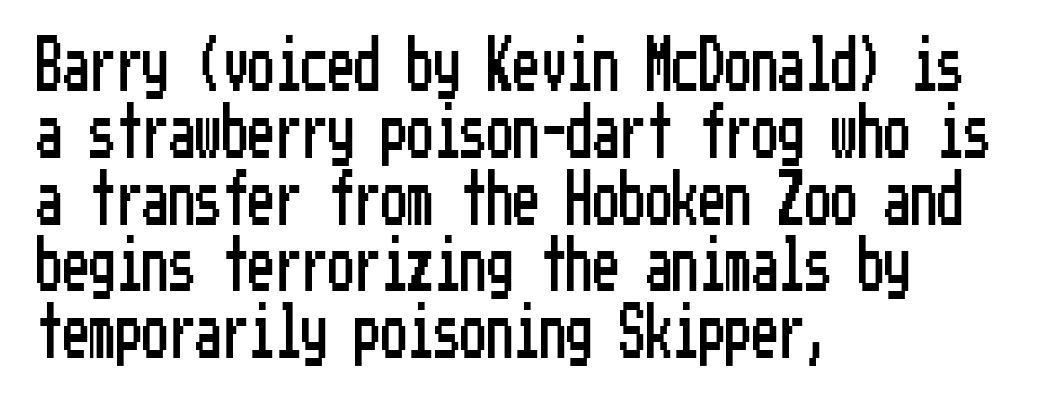
Q: Is the text italic (slanted)? A: No, it is upright.
Q: Is the typeface a serif or a sans-serif typeface? A: Sans-serif.
Q: Is the text underlined? A: No.
Q: How is the paragraph aligned? A: Left-aligned.
Q: Is the spacing between letters normal or unusually wide? A: Normal.
Q: Is the spacing between lines tight, normal or loose? A: Normal.
Q: Width (condensed, normal, or wide)? A: Condensed.
Q: Stroke contrast? A: Low.
Q: x-height? A: Medium.
